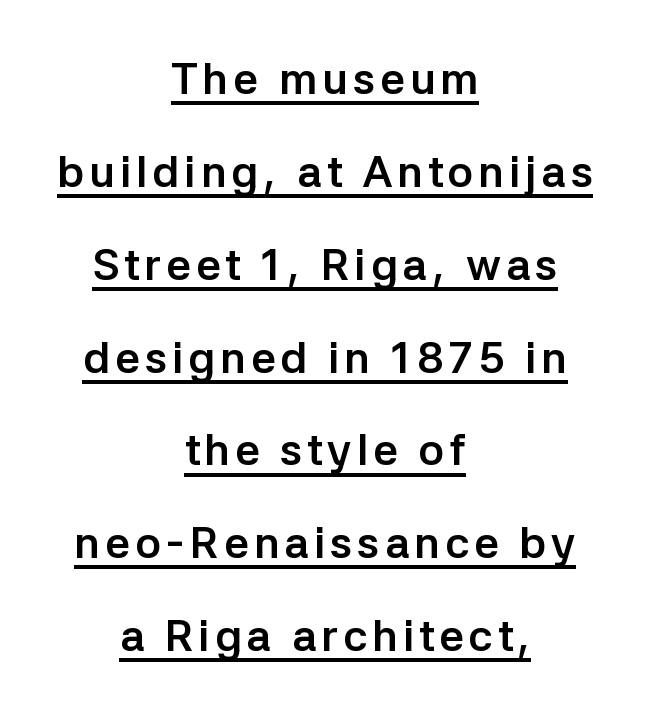
{"serif": "no", "italic": "no", "bold": "yes", "weight": "semibold", "width": "normal", "stroke_contrast": "low", "x_height": "medium", "monospaced": "no", "underline": "yes", "align": "center", "line_spacing": "loose", "line_spacing_ratio": 2.11, "glyph_px": 44}
